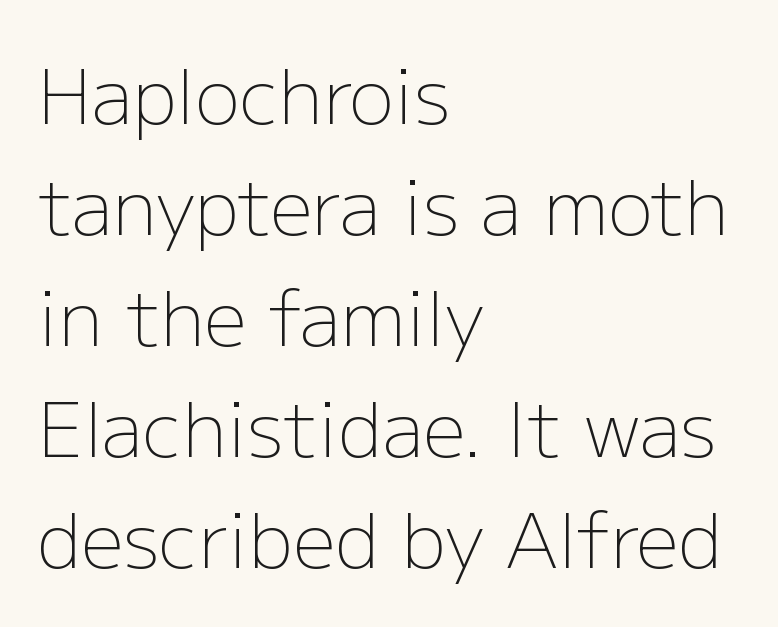
The image shows 75 px light sans-serif type, upright; set left-aligned, normal line spacing (1.48x), normal letter spacing, not underlined; low stroke contrast and a medium x-height.
